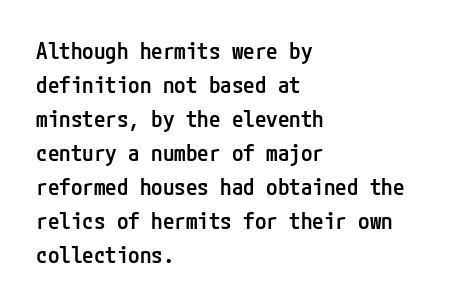
The type is set solid horizontally, with unmodified tracking. Letters rest on an invisible, unmarked baseline. The lettering holds an erect, upright posture throughout. Typeset ragged right — the left edge is the straight one. The block of text has a typical density, with ordinary space between rows.
